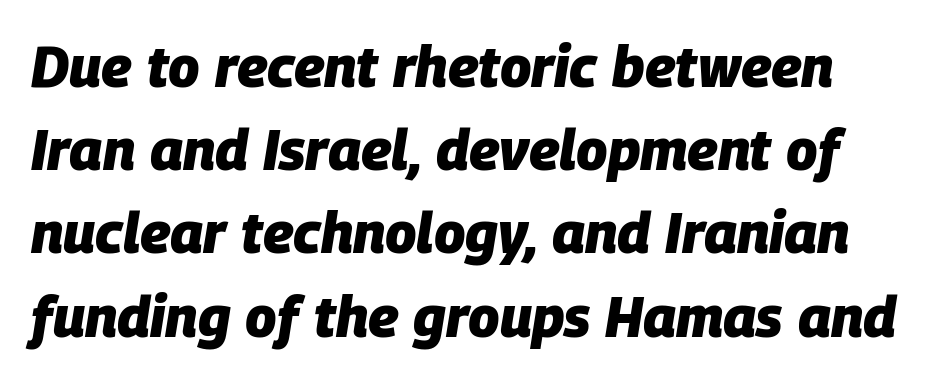
Q: Is the text bold? A: Yes.
Q: Is the text italic (slanted)? A: Yes, it leans right by about 9 degrees.
Q: Is the text underlined? A: No.
Q: Is the spacing between letters normal or unusually wide? A: Normal.
Q: Is the spacing between lines tight, normal or loose? A: Normal.
Q: Width (condensed, normal, or wide)? A: Normal.
Q: Stroke contrast? A: Low.
Q: x-height? A: Large.
Q: Monospaced? A: No.
